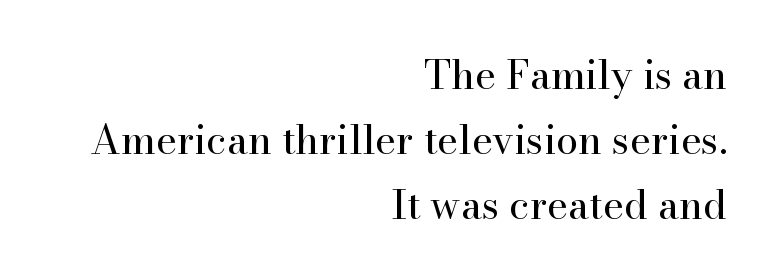
{"serif": "yes", "italic": "no", "bold": "no", "weight": "regular", "width": "normal", "stroke_contrast": "high", "x_height": "small", "monospaced": "no", "underline": "no", "align": "right", "line_spacing": "normal", "line_spacing_ratio": 1.62, "letter_spacing": "normal", "letter_spacing_em": 0.0, "glyph_px": 40}
